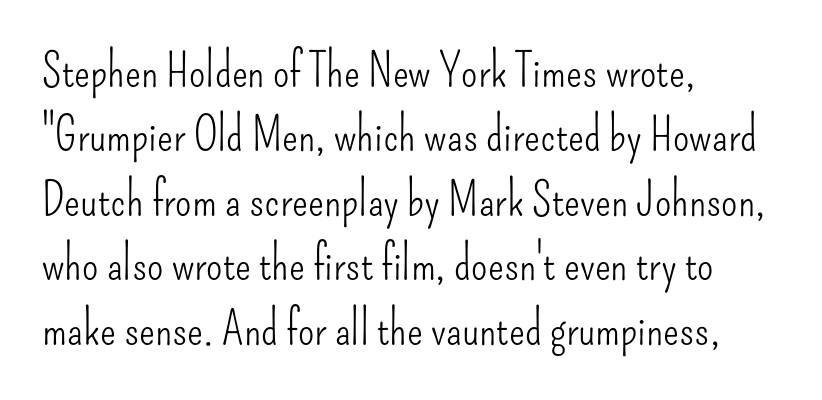
The image shows 47 px light, condensed sans-serif type, upright; set left-aligned, normal line spacing (1.37x), normal letter spacing, not underlined; low stroke contrast and a small x-height.
